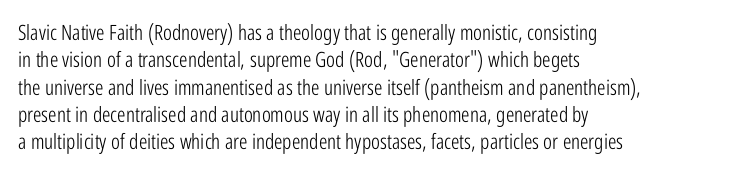
The image shows 21 px text type, upright; set left-aligned, normal line spacing (1.3x), normal letter spacing, not underlined.
